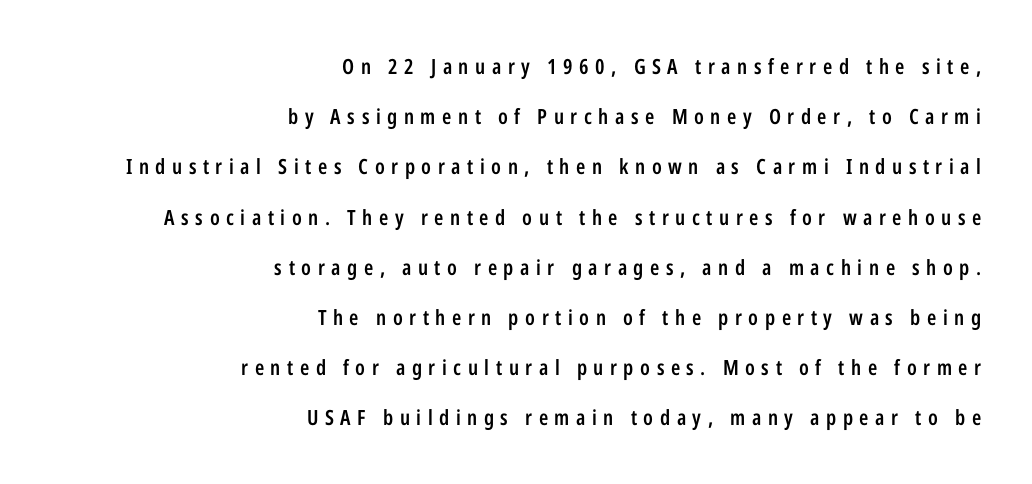
Rendered with straight, roman letterforms. Letters rest on an invisible, unmarked baseline. Interline gaps are noticeably wide in this sample. Typographic density is moderately raised because the face is semibold. The compositor pushed each line to the right boundary.
